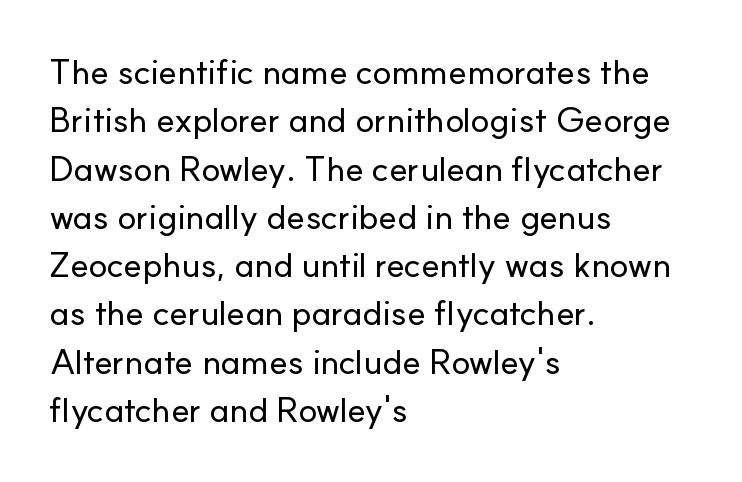
{"serif": "no", "italic": "no", "width": "normal", "stroke_contrast": "low", "x_height": "small", "monospaced": "no", "underline": "no", "align": "left", "line_spacing": "normal", "line_spacing_ratio": 1.38, "letter_spacing": "normal", "letter_spacing_em": 0.0, "glyph_px": 35}
